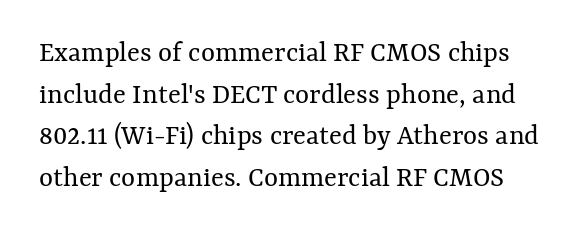
{"italic": "no", "bold": "no", "weight": "regular", "width": "normal", "stroke_contrast": "medium", "x_height": "medium", "monospaced": "no", "underline": "no", "line_spacing": "normal", "line_spacing_ratio": 1.39, "letter_spacing": "normal", "letter_spacing_em": 0.0, "glyph_px": 30}
